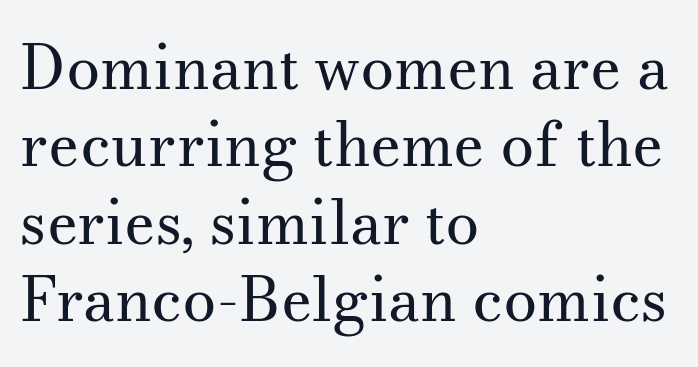
Interline gaps are of average width in this sample. This sample has the flowing, uneven cadence of proportional lettering. Is the letter spacing exaggerated? No — it looks like the ordinary default. Horizontal alignment here is leftward, the default for most running prose. This is serif lettering, the kind often seen in printed books. Descender tails drop into unmarked territory.
